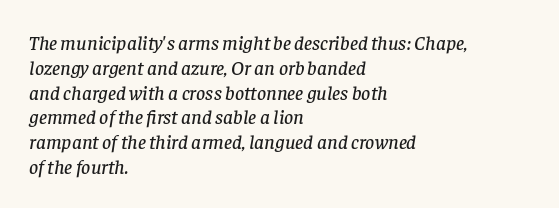
{"italic": "yes", "lean": "right", "slant_degrees": 8, "underline": "no", "align": "left", "line_spacing_ratio": 1.24, "letter_spacing": "normal", "letter_spacing_em": 0.0, "glyph_px": 20}
